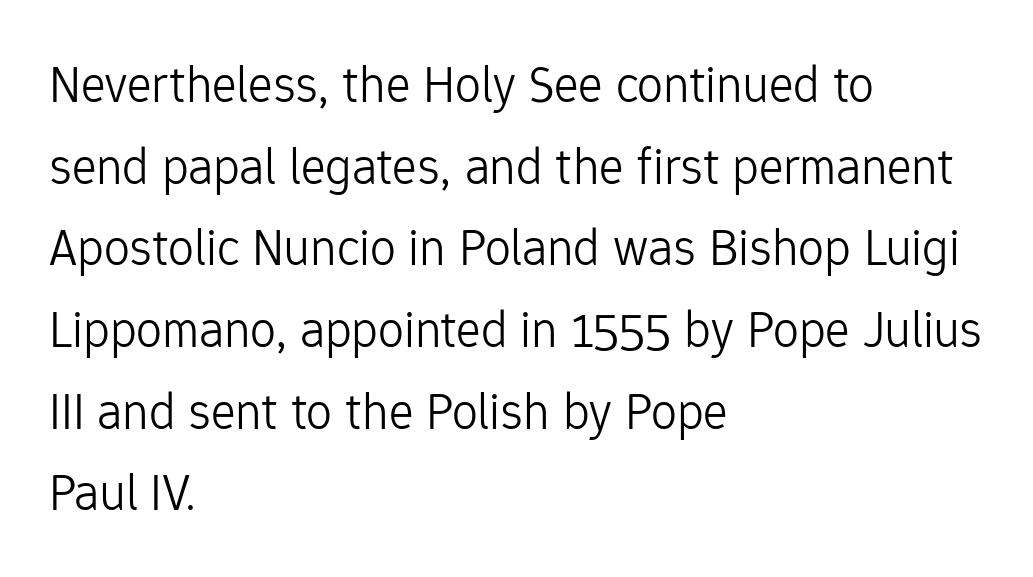
{"serif": "no", "italic": "no", "bold": "no", "weight": "light", "width": "normal", "stroke_contrast": "low", "x_height": "medium", "monospaced": "no", "underline": "no", "align": "left", "line_spacing": "normal", "line_spacing_ratio": 1.57, "letter_spacing": "normal", "letter_spacing_em": 0.0, "glyph_px": 52}
